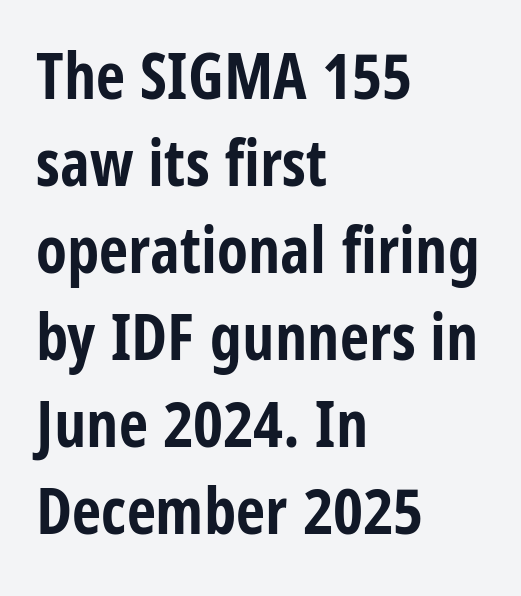
Q: Is the text bold? A: Yes.
Q: Is the text italic (slanted)? A: No, it is upright.
Q: Is the typeface a serif or a sans-serif typeface? A: Sans-serif.
Q: Is the text underlined? A: No.
Q: How is the paragraph aligned? A: Left-aligned.
Q: Is the spacing between letters normal or unusually wide? A: Normal.
Q: Is the spacing between lines tight, normal or loose? A: Normal.
Q: Width (condensed, normal, or wide)? A: Condensed.
Q: Stroke contrast? A: Low.
Q: x-height? A: Large.
Q: Monospaced? A: No.
